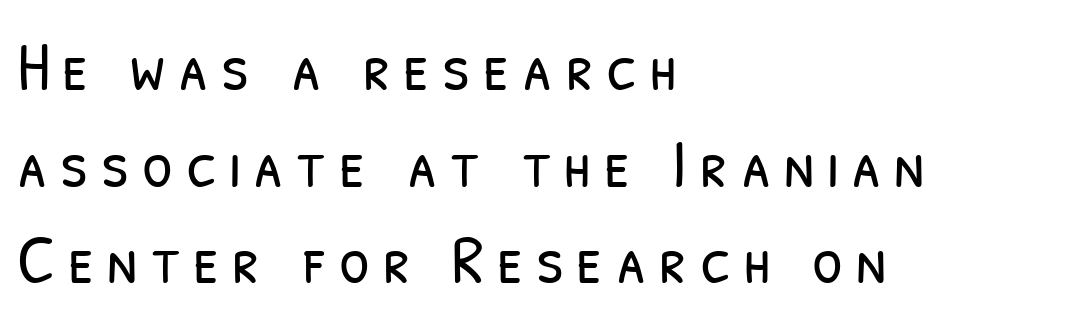
The image shows 70 px light, condensed sans-serif type; set left-aligned, normal line spacing (1.38x), not underlined; low stroke contrast and a medium x-height.
